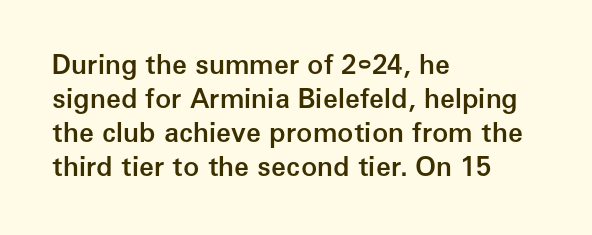
{"italic": "no", "bold": "semi", "underline": "no", "align": "left", "line_spacing": "normal", "line_spacing_ratio": 1.26, "letter_spacing": "normal", "letter_spacing_em": 0.0, "glyph_px": 27}
